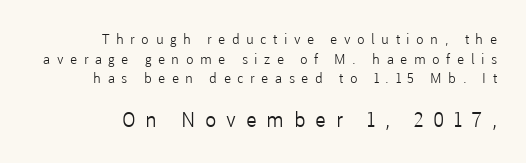
The image shows 21 px text type, upright; set right-aligned, normal line spacing (1.41x), unusually wide letter spacing (+0.46 em), not underlined; the second (bottom) block is 1.5x larger.
